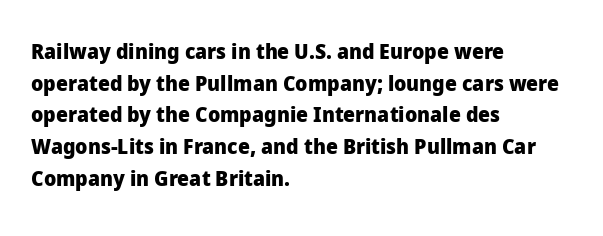
Q: Is the text bold? A: Yes.
Q: Is the text italic (slanted)? A: No, it is upright.
Q: Is the text underlined? A: No.
Q: How is the paragraph aligned? A: Left-aligned.
Q: Is the spacing between letters normal or unusually wide? A: Normal.
Q: Is the spacing between lines tight, normal or loose? A: Normal.
